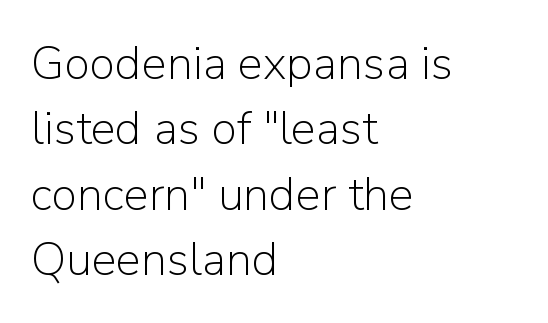
No word sits above an underline. The letters advance in unequal steps, a hallmark of proportional type. You can tell it's not italic because the verticals are truly vertical. No extra ink here — the face is not bold. Short and long lines alike share a common starting point at left. Leading: standard.
